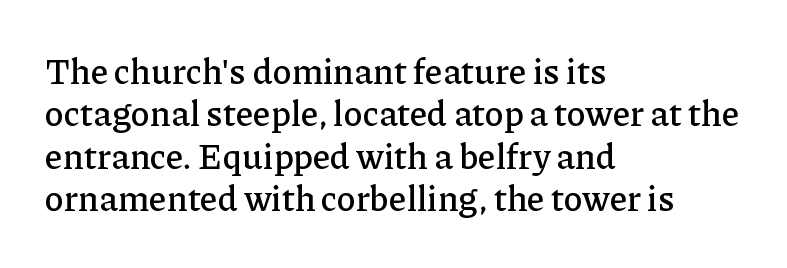
Which margin do the lines hug? The left one — the right edge is uneven. Caption: standard tracking, unaltered. The gap between lines stays unmarked. Ordinary non-slanted type is in use.
